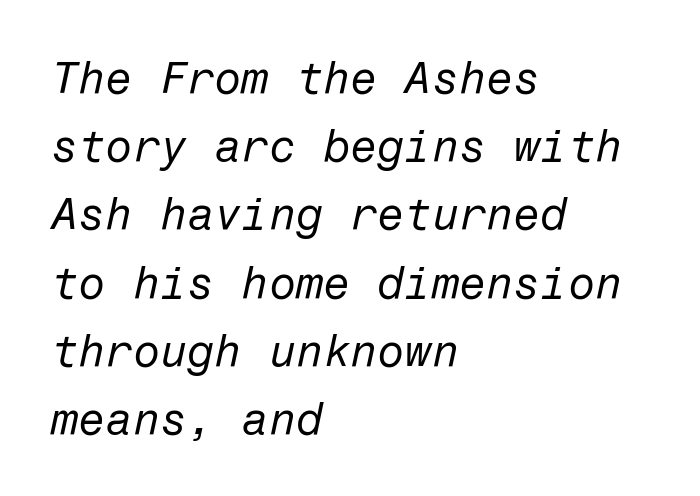
The rendering uses a moderate line-height, typical for paragraphs. The string is rendered with underlining switched off. Weight: not bold — regular or lighter. You can tell it's italic because the verticals aren't actually vertical. The line texture is even and compact thanks to regular tracking.
